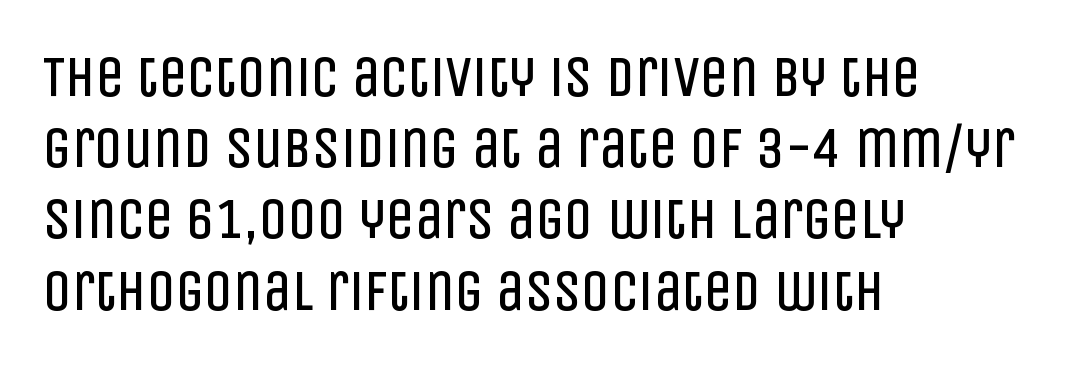
Q: Is the text bold? A: No.
Q: Is the text italic (slanted)? A: No, it is upright.
Q: Is the typeface a serif or a sans-serif typeface? A: Sans-serif.
Q: Is the text underlined? A: No.
Q: How is the paragraph aligned? A: Left-aligned.
Q: Is the spacing between letters normal or unusually wide? A: Normal.
Q: Is the spacing between lines tight, normal or loose? A: Normal.
Q: Width (condensed, normal, or wide)? A: Condensed.
Q: Stroke contrast? A: Low.
Q: x-height? A: Large.
Q: Monospaced? A: No.
